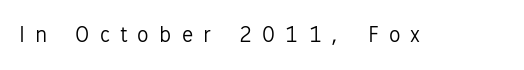
The image shows 23 px text type, upright; set unusually wide letter spacing (+0.45 em), not underlined.
